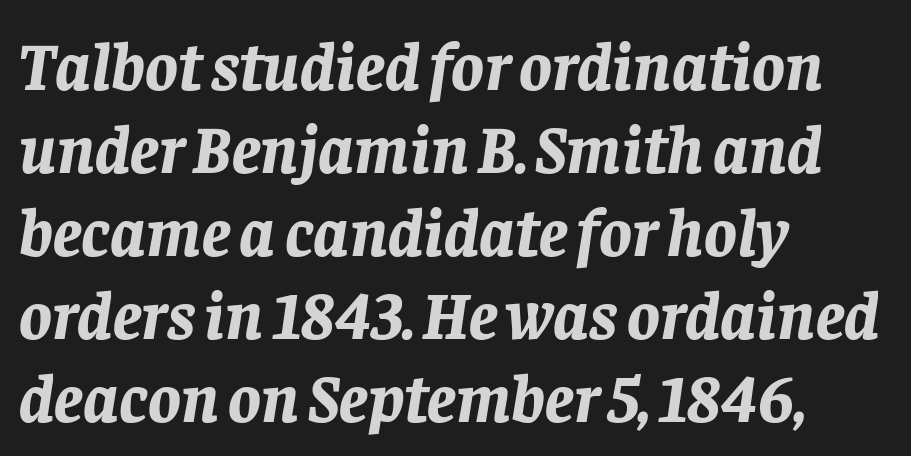
The image shows 68 px bold type, italic (leaning right); set left-aligned, line spacing 1.22x, normal letter spacing, not underlined; low stroke contrast and a large x-height.
